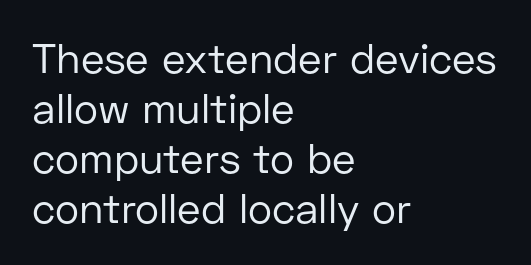
The image shows 41 px regular-weight sans-serif type, upright; set left-aligned, line spacing 1.22x, normal letter spacing, not underlined; low stroke contrast and a medium x-height.
